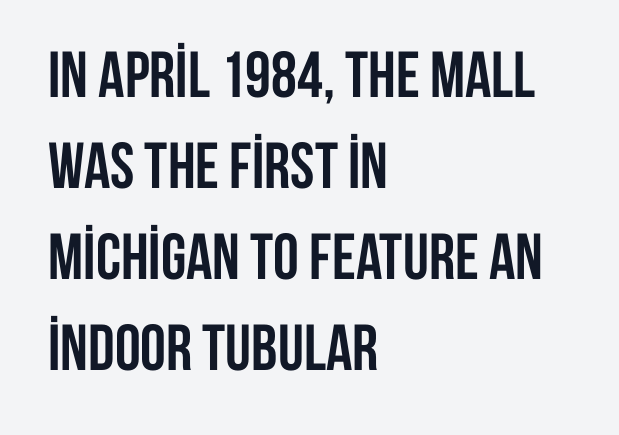
Q: Is the text bold? A: Yes.
Q: Is the text italic (slanted)? A: No, it is upright.
Q: Is the typeface a serif or a sans-serif typeface? A: Sans-serif.
Q: Is the text underlined? A: No.
Q: How is the paragraph aligned? A: Left-aligned.
Q: Is the spacing between letters normal or unusually wide? A: Normal.
Q: Is the spacing between lines tight, normal or loose? A: Normal.
Q: Width (condensed, normal, or wide)? A: Condensed.
Q: Stroke contrast? A: Low.
Q: x-height? A: Large.
Q: Monospaced? A: No.
